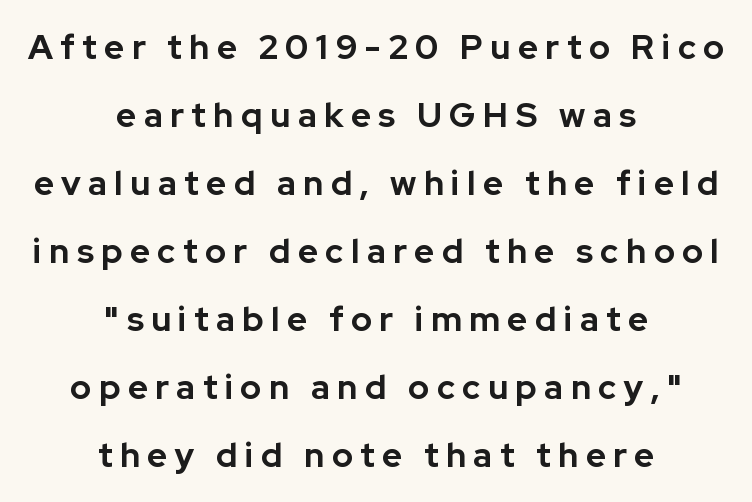
Is this a fixed-width face? No — the glyphs have proportional, varying widths. Rendered with straight, roman letterforms. Quick note: underline off. Letterform terminals end flat and unadorned throughout the passage. Each line is balanced around a shared central axis.
